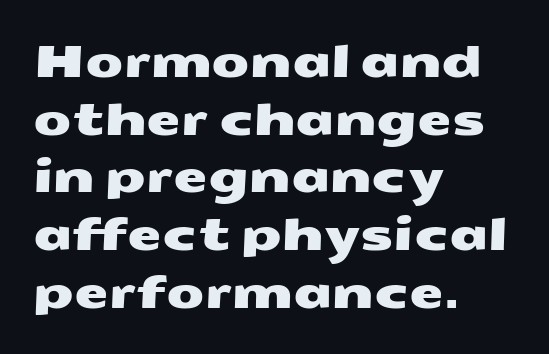
Q: Is the typeface a serif or a sans-serif typeface? A: Sans-serif.
Q: Is the text underlined? A: No.
Q: How is the paragraph aligned? A: Left-aligned.
Q: Is the spacing between letters normal or unusually wide? A: Normal.
Q: Is the spacing between lines tight, normal or loose? A: Normal.
Q: Width (condensed, normal, or wide)? A: Wide.
Q: Stroke contrast? A: Medium.
Q: x-height? A: Medium.
Q: Monospaced? A: No.
